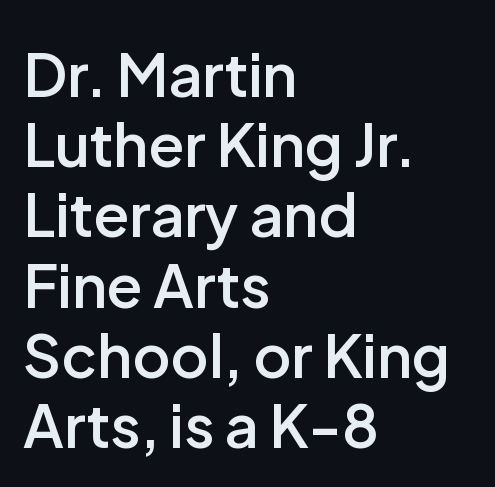
You could not count columns in this text — the font is proportionally spaced. This rendering leaves character spacing at its baseline value. Check under the words: just untouched page. Notice the strokes are somewhat thickened but not fully heavy: this is a semibold. The ragged edge is on the right, which tells us the setting is flush left. The specimen reads as upright at a glance.
